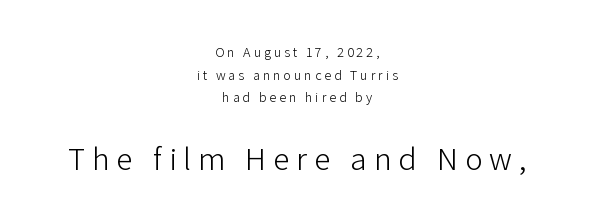
The lower block of text is set noticeably larger than the block above it. Weight: not bold — regular or lighter. Note the varied advance widths — an 'i' is clearly narrower than an 'm'. Does the leading feel generous? No, just average. Beneath every word, the page is bare. Short note: letters widely spaced.
